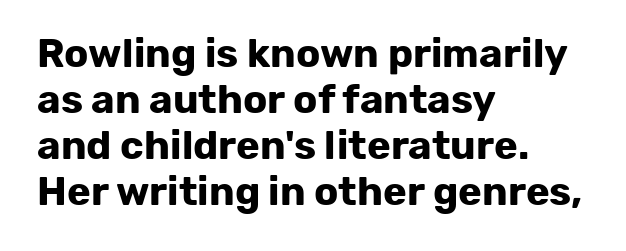
The image shows 40 px bold sans-serif type, upright; set left-aligned, tight line spacing (1.15x), normal letter spacing, not underlined; low stroke contrast and a medium x-height.
